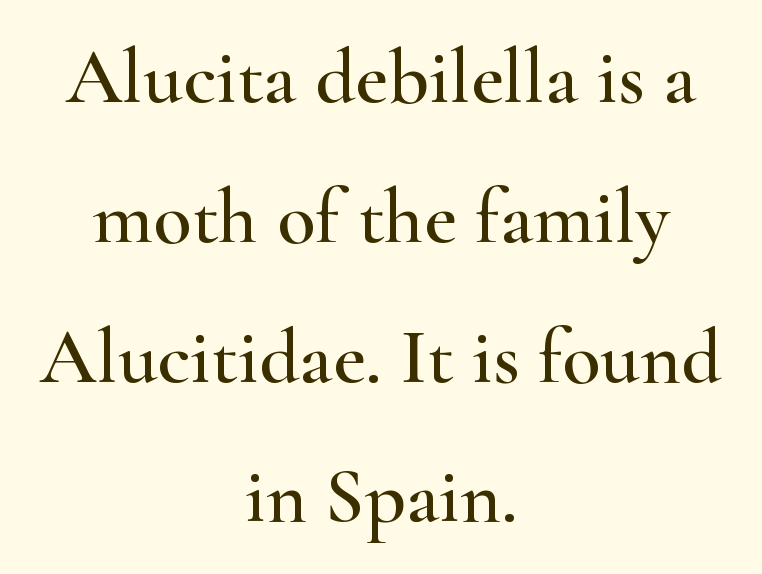
{"serif": "yes", "italic": "no", "width": "wide", "stroke_contrast": "high", "x_height": "small", "monospaced": "no", "underline": "no", "align": "center", "line_spacing_ratio": 1.77, "letter_spacing": "normal", "letter_spacing_em": 0.0, "glyph_px": 79}
